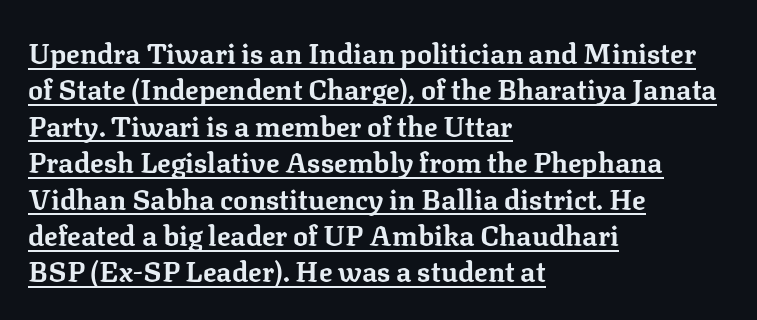
Q: Is the text bold? A: Yes.
Q: Is the text italic (slanted)? A: No, it is upright.
Q: Is the typeface a serif or a sans-serif typeface? A: Serif.
Q: Is the text underlined? A: Yes.
Q: How is the paragraph aligned? A: Left-aligned.
Q: Is the spacing between letters normal or unusually wide? A: Normal.
Q: Is the spacing between lines tight, normal or loose? A: Normal.
Q: Width (condensed, normal, or wide)? A: Normal.
Q: Stroke contrast? A: Low.
Q: x-height? A: Medium.
Q: Monospaced? A: No.
